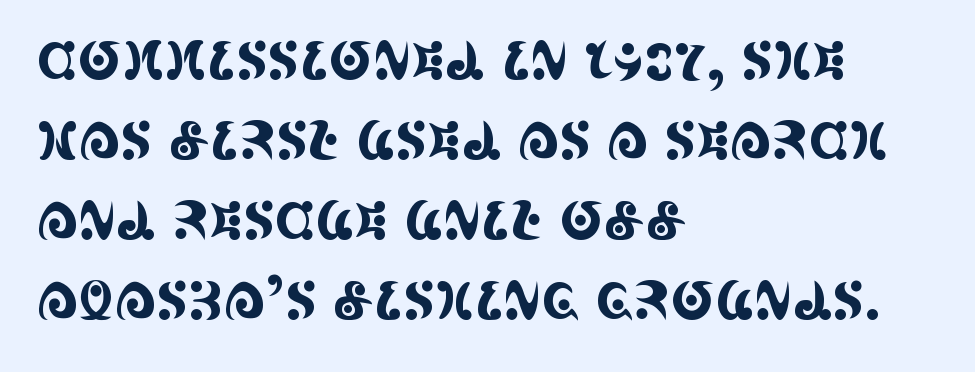
Q: Is the text italic (slanted)? A: No, it is upright.
Q: Is the typeface a serif or a sans-serif typeface? A: Serif.
Q: Is the text underlined? A: No.
Q: How is the paragraph aligned? A: Left-aligned.
Q: Is the spacing between letters normal or unusually wide? A: Normal.
Q: Is the spacing between lines tight, normal or loose? A: Normal.
Q: Width (condensed, normal, or wide)? A: Condensed.
Q: x-height? A: Large.
Q: Monospaced? A: No.
